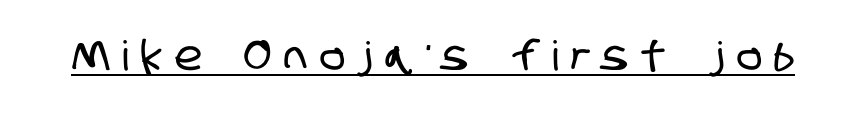
Q: Is the typeface a serif or a sans-serif typeface? A: Sans-serif.
Q: Is the text underlined? A: Yes.
Q: Is the spacing between letters normal or unusually wide? A: Unusually wide.
Q: Width (condensed, normal, or wide)? A: Condensed.
Q: Stroke contrast? A: Low.
Q: x-height? A: Large.
Q: Monospaced? A: No.
